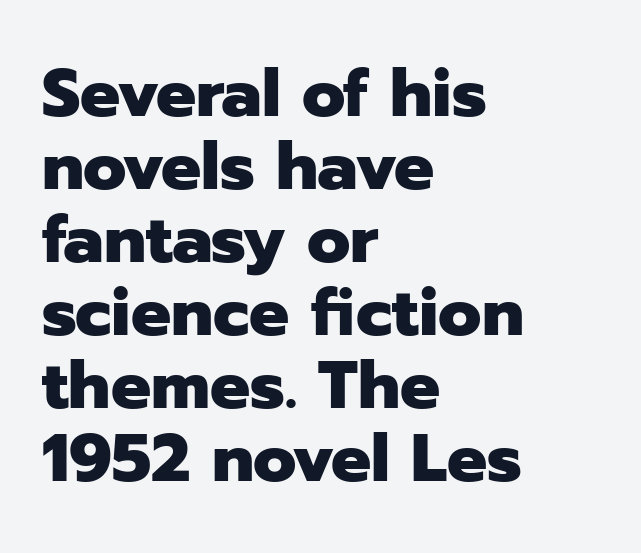
Upright lettering throughout. Check where the strokes stop: nothing finishes them off — pure sans. Regarding leading, the lines here are crowded together. In CSS terms this would be text-align: left.
